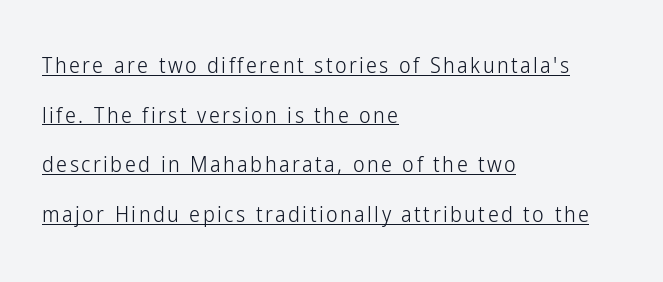
The image shows 22 px text type, upright; set left-aligned, loose line spacing (2.26x), underlined.
